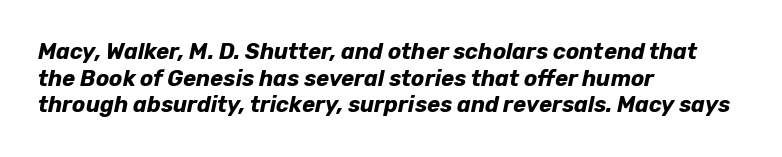
{"italic": "yes", "lean": "right", "slant_degrees": 12, "bold": "yes", "underline": "no", "align": "left", "line_spacing_ratio": 1.21, "letter_spacing": "normal", "letter_spacing_em": 0.0, "glyph_px": 22}
